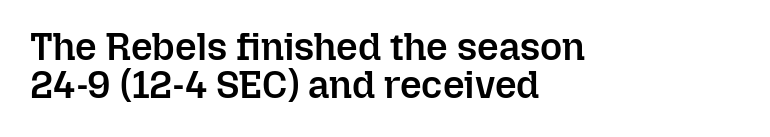
The image shows 38 px semibold type, upright; set left-aligned, tight line spacing (1.0x), normal letter spacing, not underlined; low stroke contrast and a medium x-height.
